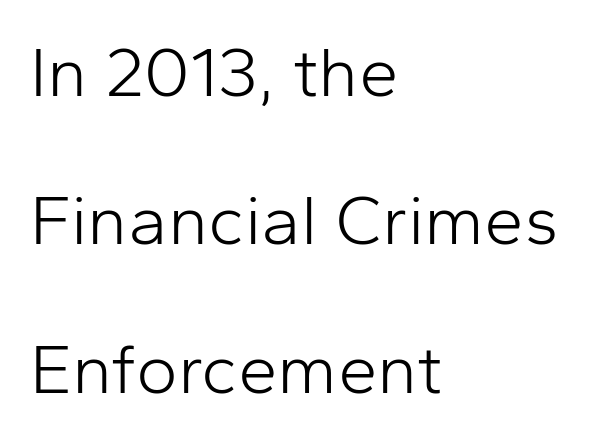
The image shows 71 px light sans-serif type, upright; set left-aligned, loose line spacing (2.09x), normal letter spacing, not underlined; low stroke contrast and a medium x-height.
